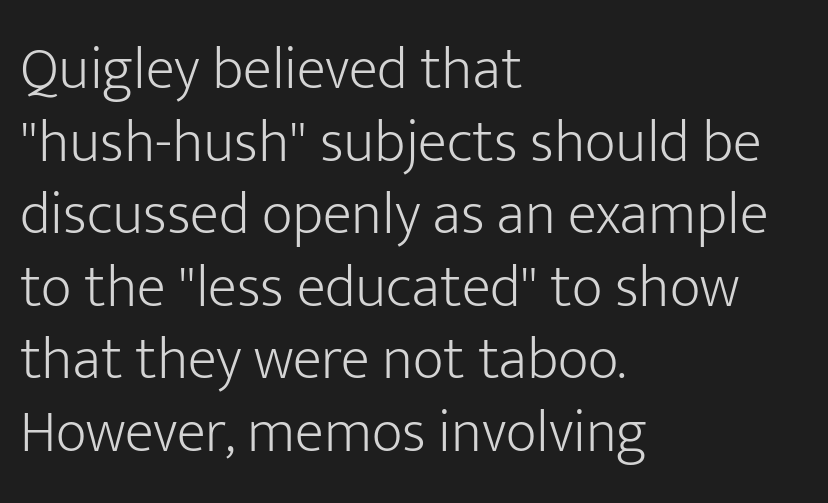
The face used here is proportionally spaced, like ordinary book or web type. Has an underline been added? It has not. The letters sit at their default tracking, neither squeezed nor spread. Ink coverage per letter is moderate at most. In terms of posture, this sample is upright. The passage shown is typeset with a sans-serif family.
